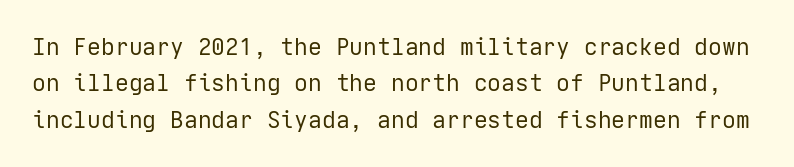
Quick note: not italic, upright. What stands out about the letter spacing? Nothing — it is the standard amount. Think standard paragraph weight, or any step lighter than that. Summary of vertical rhythm: regular, with standard interline spacing. The baseline area is clear.
